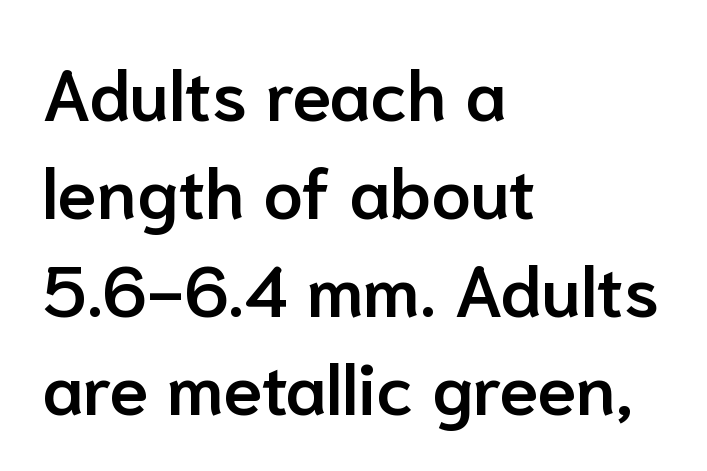
Typographically, this falls in the sans-serif category. Teacher's note: observe the even left margin — that is flush-left alignment. The gap between lines stays unmarked. The lettering holds an erect, upright posture throughout. Is the type bold? Partly — it's a semibold, heavier than regular but not fully bold. The letters advance in unequal steps, a hallmark of proportional type.
